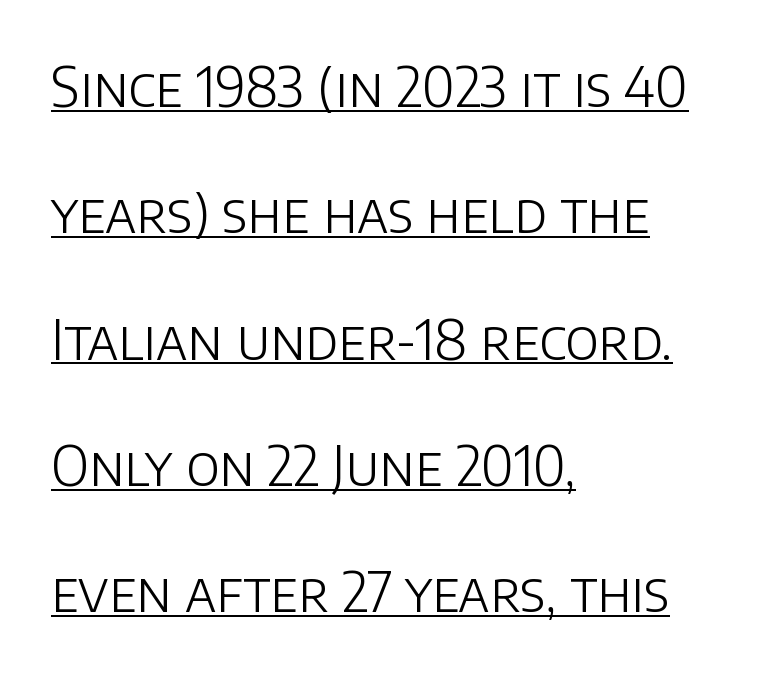
This is sans-serif lettering, the kind often seen on screens and signage. Think of a printed novel: that variable character pitch is what you see here. Caption: standard tracking, unaltered. Ink coverage per letter is moderate at most.
